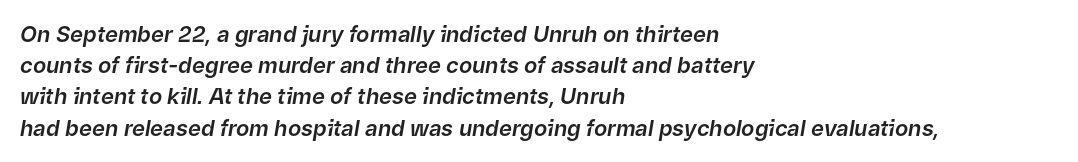
Q: Is the text italic (slanted)? A: Yes, it leans right by about 9 degrees.
Q: Is the text underlined? A: No.
Q: How is the paragraph aligned? A: Left-aligned.
Q: Is the spacing between letters normal or unusually wide? A: Normal.
Q: Is the spacing between lines tight, normal or loose? A: Normal.
